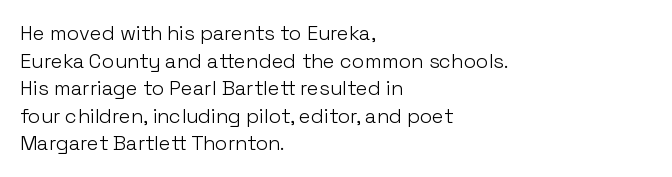
The image shows 20 px text type, upright; set left-aligned, normal line spacing (1.38x), normal letter spacing, not underlined.
